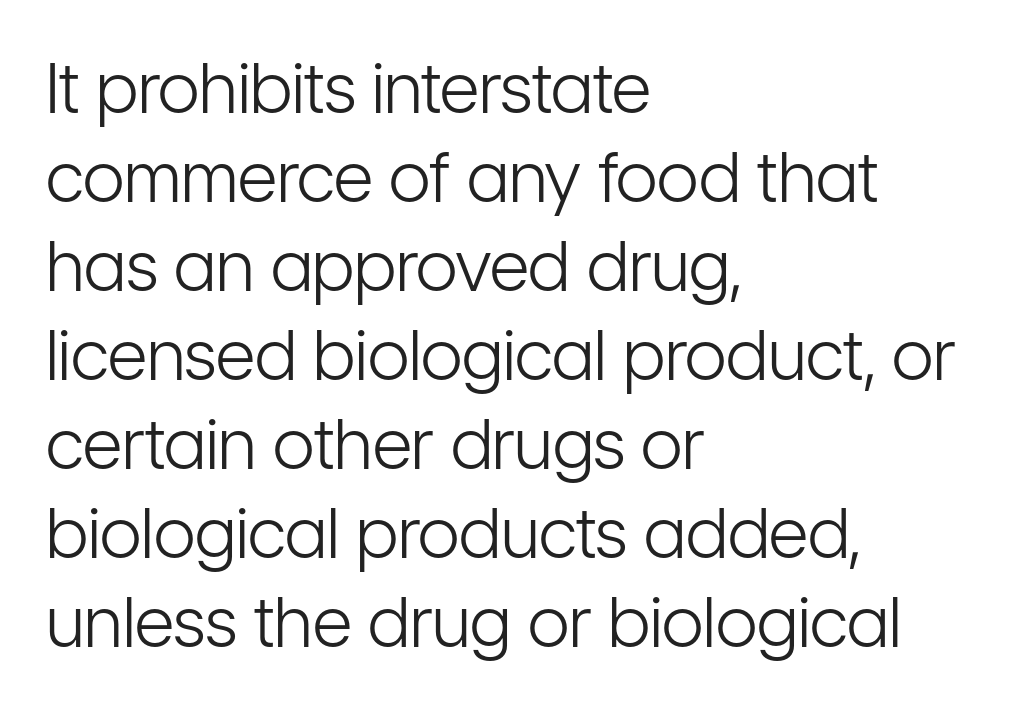
{"serif": "no", "italic": "no", "bold": "no", "weight": "light", "width": "condensed", "stroke_contrast": "low", "x_height": "medium", "monospaced": "no", "underline": "no", "align": "left", "line_spacing": "normal", "line_spacing_ratio": 1.29, "letter_spacing": "normal", "letter_spacing_em": 0.0, "glyph_px": 69}
